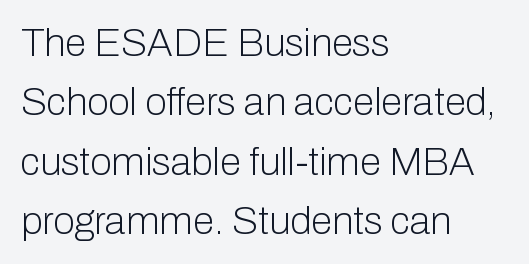
Q: Is the text bold? A: No.
Q: Is the text italic (slanted)? A: No, it is upright.
Q: Is the typeface a serif or a sans-serif typeface? A: Sans-serif.
Q: Is the text underlined? A: No.
Q: How is the paragraph aligned? A: Left-aligned.
Q: Is the spacing between letters normal or unusually wide? A: Normal.
Q: Is the spacing between lines tight, normal or loose? A: Normal.
Q: Width (condensed, normal, or wide)? A: Normal.
Q: Stroke contrast? A: Low.
Q: x-height? A: Medium.
Q: Monospaced? A: No.
